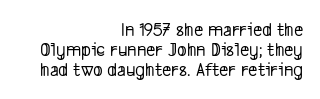
Q: Is the text underlined? A: No.
Q: How is the paragraph aligned? A: Right-aligned.
Q: Is the spacing between letters normal or unusually wide? A: Normal.
Q: Is the spacing between lines tight, normal or loose? A: Tight.
